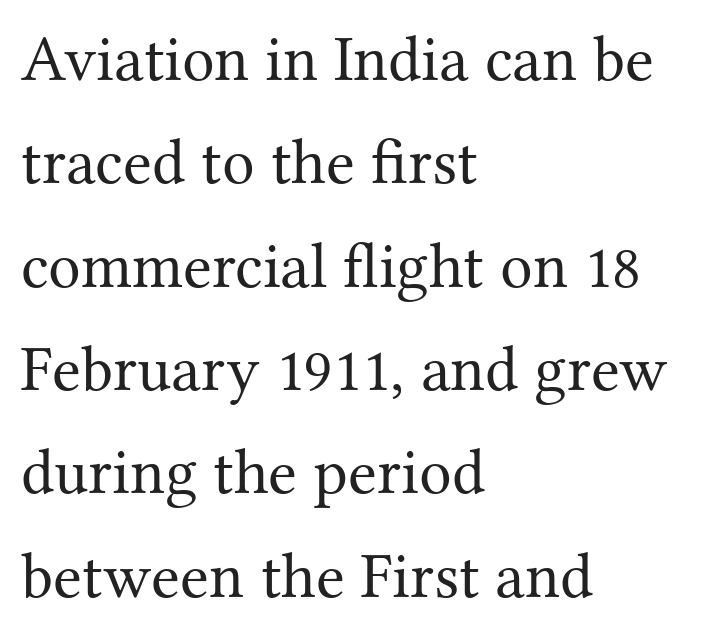
The image shows 65 px regular-weight serif type, upright; set left-aligned, normal line spacing (1.59x), normal letter spacing, not underlined; medium stroke contrast and a medium x-height.
